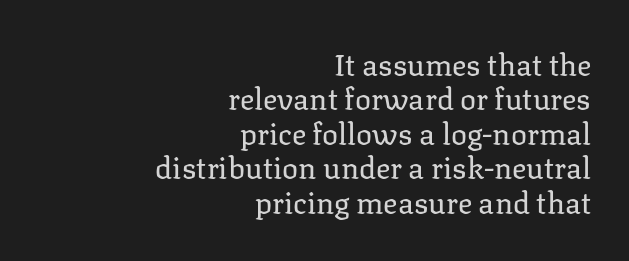
Q: Is the text bold? A: No.
Q: Is the text italic (slanted)? A: No, it is upright.
Q: Is the typeface a serif or a sans-serif typeface? A: Serif.
Q: Is the text underlined? A: No.
Q: How is the paragraph aligned? A: Right-aligned.
Q: Is the spacing between letters normal or unusually wide? A: Normal.
Q: Is the spacing between lines tight, normal or loose? A: Tight.
Q: Width (condensed, normal, or wide)? A: Normal.
Q: Stroke contrast? A: Low.
Q: x-height? A: Medium.
Q: Monospaced? A: No.
